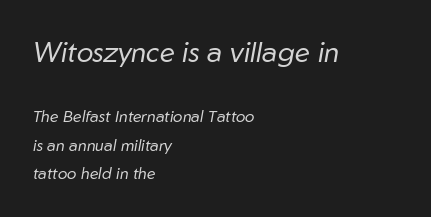
{"italic": "yes", "lean": "right", "slant_degrees": 10, "bold": "no", "weight": "regular", "width": "normal", "stroke_contrast": "low", "x_height": "medium", "monospaced": "no", "underline": "no", "align": "left", "line_spacing_ratio": 1.78, "letter_spacing": "normal", "letter_spacing_em": 0.0, "larger_block": "first", "size_ratio": 1.75, "glyph_px": 28}
